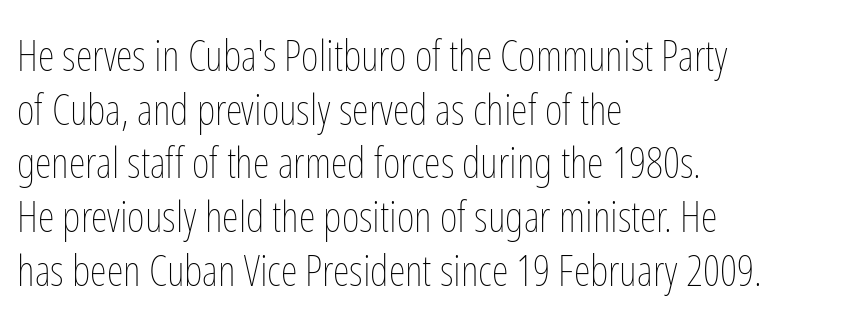
{"italic": "no", "bold": "no", "weight": "thin", "width": "condensed", "stroke_contrast": "low", "x_height": "medium", "monospaced": "no", "underline": "no", "align": "left", "line_spacing": "normal", "line_spacing_ratio": 1.25, "letter_spacing": "normal", "letter_spacing_em": 0.0, "glyph_px": 43}
